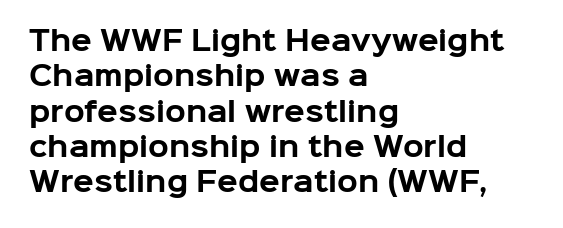
{"italic": "no", "bold": "yes", "underline": "no", "align": "left", "line_spacing": "normal", "line_spacing_ratio": 1.31, "letter_spacing": "normal", "letter_spacing_em": 0.0, "glyph_px": 27}
